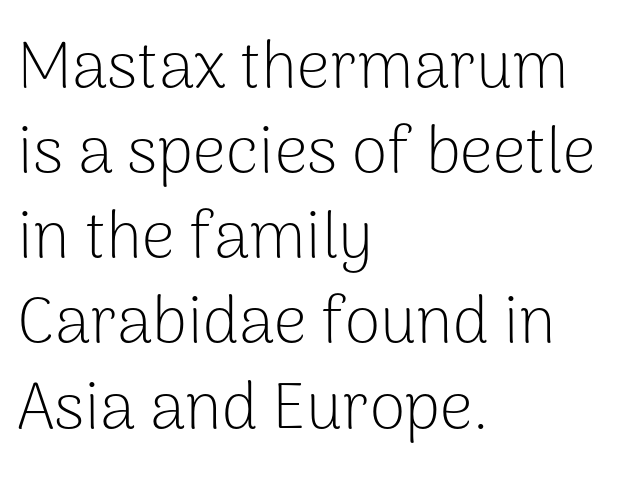
The image shows 65 px light sans-serif type, upright; set left-aligned, normal line spacing (1.31x), normal letter spacing, not underlined; low stroke contrast and a medium x-height.
